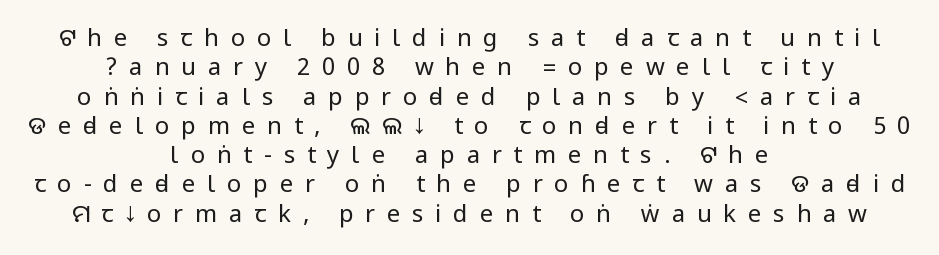
Underlining? Definitely not there. Counters stay open thanks to moderate or lighter strokes. The lines in this sample share a center point and differ in where they start and stop. The face used here is rendered with a markedly widened letterfit. Italic: no, the glyphs are upright roman.
